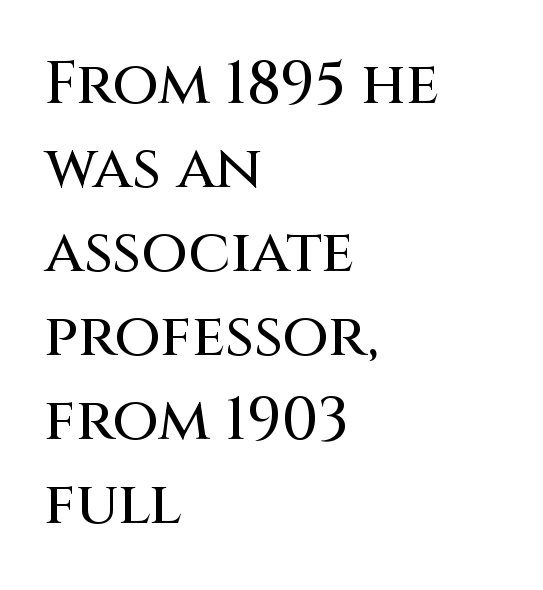
The leading is moderate, giving the passage an even texture. No italicization has been applied; the sample stays upright. Words appear dense and cohesive because spacing is normal. The face used here is proportionally spaced, like ordinary book or web type. The strip under each line holds only bare page. Type style note: lacks serifs.
